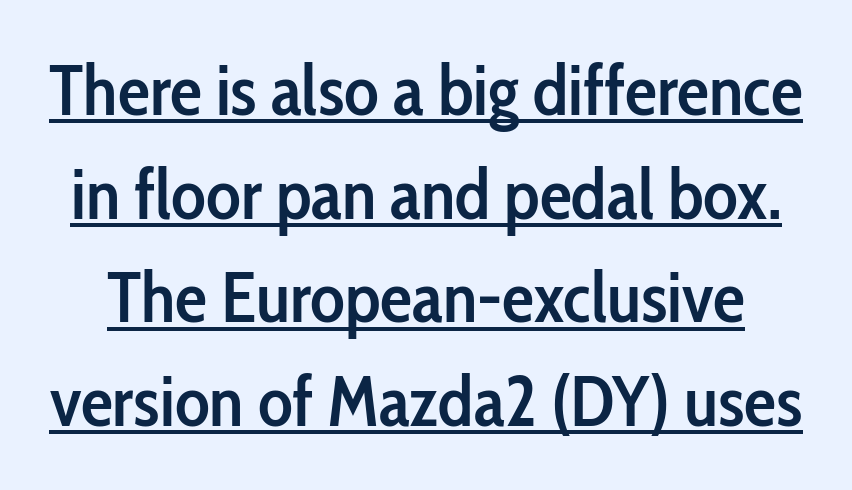
In designer terms, the underline attribute is active on this setting. A bit beefed up — I'd call it semibold rather than bold. The passage shown is typed in a proportional face where columns would drift. Characters remain perfectly vertical along every line. The rendering shows plain stroke endings on the letterforms — a sans-serif design.
